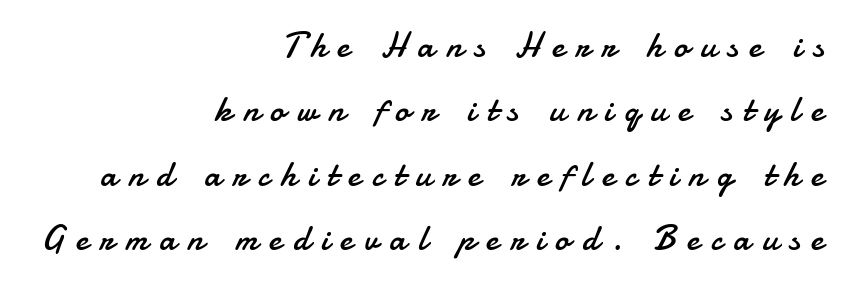
{"serif": "no", "bold": "no", "weight": "regular", "width": "normal", "stroke_contrast": "low", "x_height": "small", "monospaced": "no", "underline": "no", "align": "right", "line_spacing_ratio": 1.84, "letter_spacing": "wide", "letter_spacing_em": 0.33, "glyph_px": 35}
